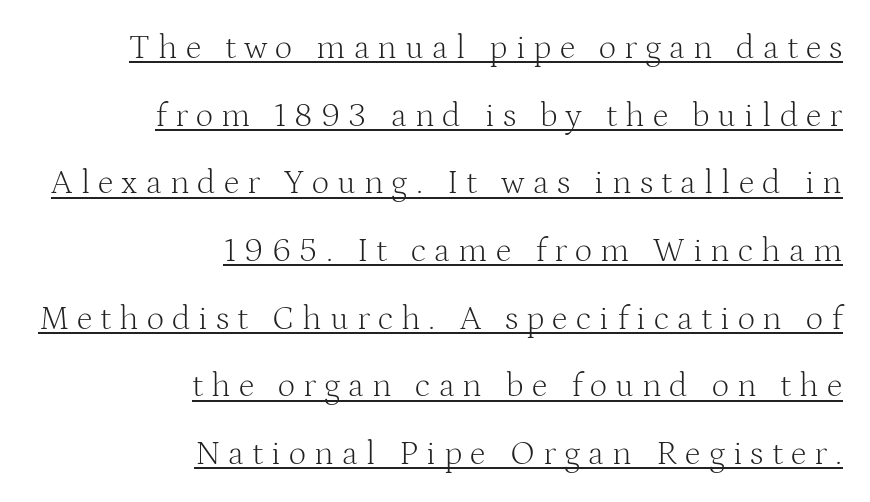
{"serif": "yes", "italic": "no", "bold": "no", "weight": "light", "width": "normal", "stroke_contrast": "medium", "x_height": "medium", "monospaced": "no", "underline": "yes", "align": "right", "line_spacing": "loose", "line_spacing_ratio": 1.99, "letter_spacing": "wide", "letter_spacing_em": 0.24, "glyph_px": 34}
